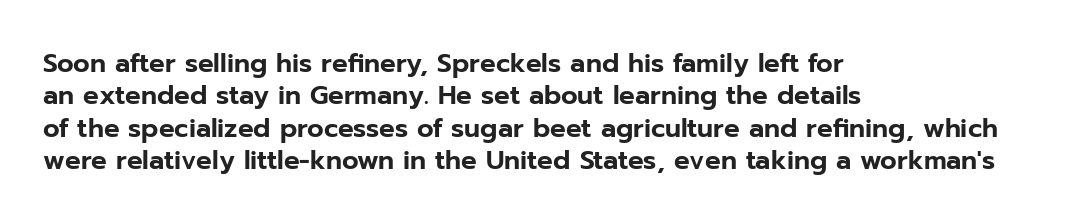
{"italic": "no", "underline": "no", "align": "left", "line_spacing": "normal", "line_spacing_ratio": 1.25, "letter_spacing": "normal", "letter_spacing_em": 0.0, "glyph_px": 26}
